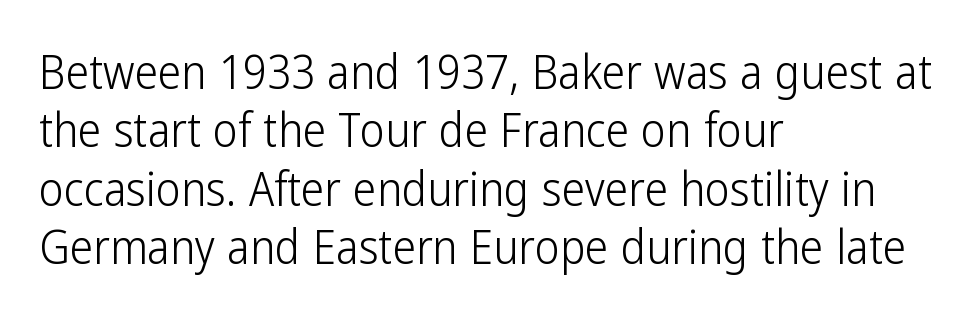
The image shows 47 px light, condensed sans-serif type, upright; set left-aligned, line spacing 1.24x, normal letter spacing, not underlined; low stroke contrast and a medium x-height.
